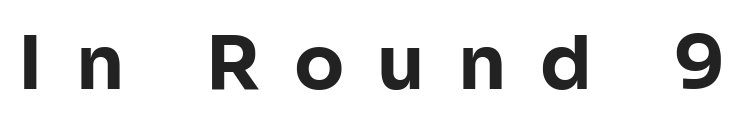
{"serif": "no", "italic": "no", "bold": "yes", "weight": "bold", "width": "normal", "stroke_contrast": "low", "x_height": "medium", "monospaced": "no", "underline": "no", "letter_spacing": "wide", "letter_spacing_em": 0.45, "glyph_px": 74}
